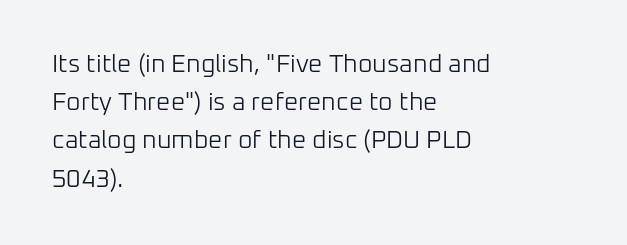
The glyphs are unaccompanied by any horizontal stroke below them. Posture: vertical. These lines keep a tight, regular rhythm from letter to letter. Interline gaps are of average width in this sample. The paragraph shown leans on its left margin.
